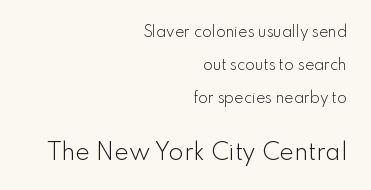
Q: Is the text bold? A: No.
Q: Is the text italic (slanted)? A: No, it is upright.
Q: Is the text underlined? A: No.
Q: How is the paragraph aligned? A: Right-aligned.
Q: Is the spacing between letters normal or unusually wide? A: Normal.
Q: Is the spacing between lines tight, normal or loose? A: Loose.
Q: Which block of text is set in a larger size, the first (top) or the second (bottom)? A: The second (bottom) one.
